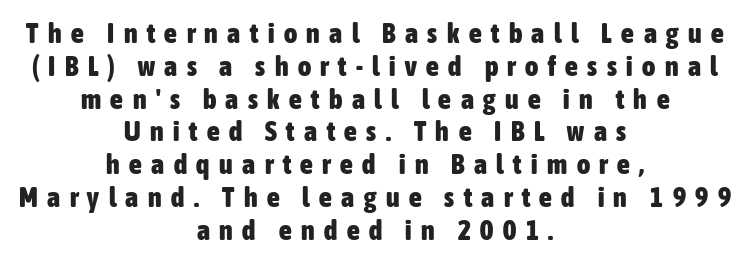
The image shows 28 px heavy, condensed sans-serif type, upright; set centered, line spacing 1.17x, unusually wide letter spacing (+0.34 em), not underlined; low stroke contrast and a medium x-height.
